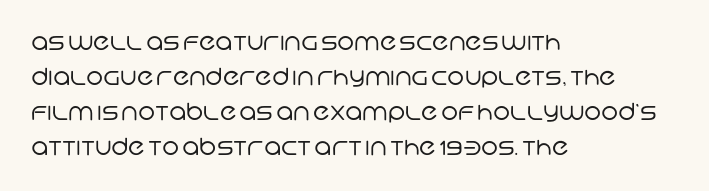
Q: Is the text bold? A: No.
Q: Is the text underlined? A: No.
Q: How is the paragraph aligned? A: Left-aligned.
Q: Is the spacing between letters normal or unusually wide? A: Normal.
Q: Is the spacing between lines tight, normal or loose? A: Normal.
